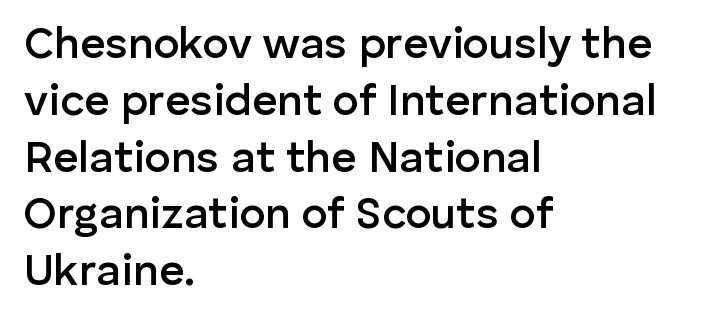
{"serif": "no", "italic": "no", "bold": "semi", "weight": "semibold", "width": "normal", "stroke_contrast": "low", "x_height": "medium", "monospaced": "no", "underline": "no", "align": "left", "line_spacing": "normal", "line_spacing_ratio": 1.29, "letter_spacing": "normal", "letter_spacing_em": 0.0, "glyph_px": 44}
